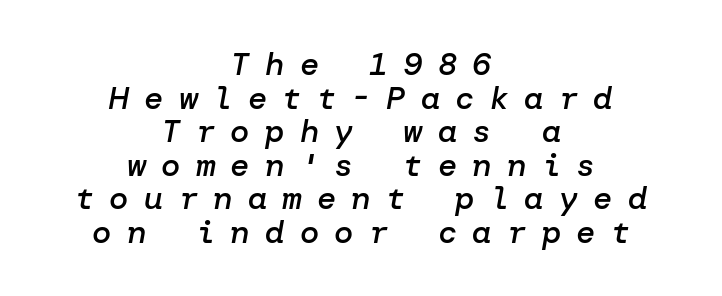
{"italic": "yes", "lean": "right", "slant_degrees": 10, "bold": "semi", "weight": "semibold", "width": "normal", "stroke_contrast": "low", "x_height": "medium", "underline": "no", "align": "center", "line_spacing": "tight", "line_spacing_ratio": 1.05, "letter_spacing": "wide", "letter_spacing_em": 0.48, "glyph_px": 32}
